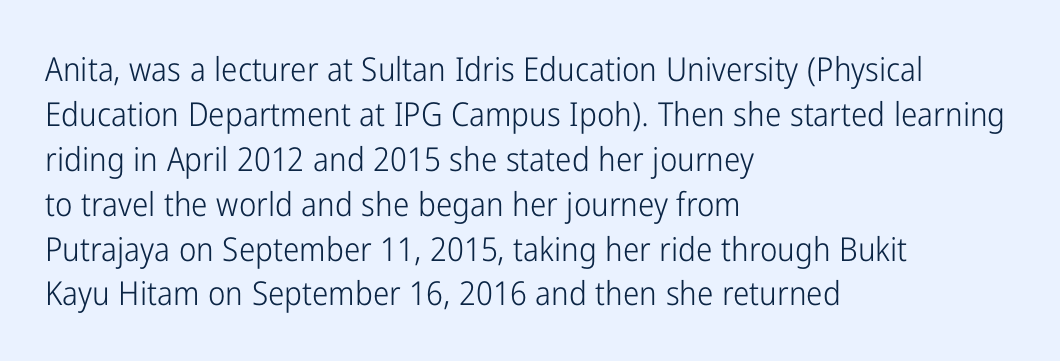
The image shows 33 px light, condensed sans-serif type, upright; set left-aligned, normal line spacing (1.36x), normal letter spacing, not underlined; low stroke contrast and a medium x-height.
